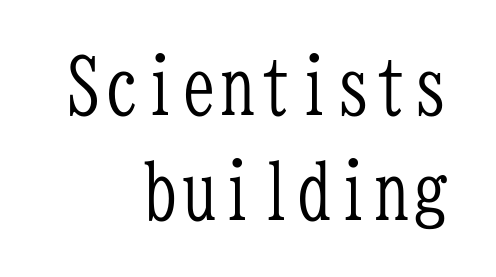
The image shows 77 px light, condensed serif type, upright, monospaced; set right-aligned, normal line spacing (1.36x), normal letter spacing, not underlined; low stroke contrast and a medium x-height.
